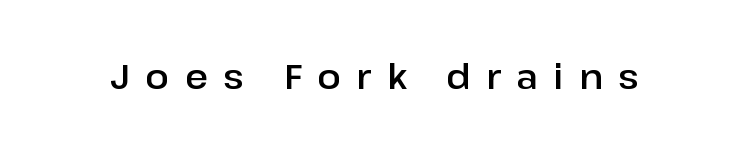
{"serif": "no", "italic": "no", "width": "normal", "stroke_contrast": "low", "x_height": "medium", "monospaced": "no", "underline": "no", "letter_spacing": "wide", "letter_spacing_em": 0.44, "glyph_px": 35}
